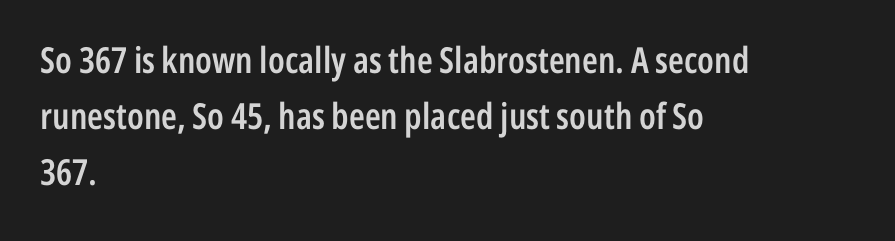
Q: Is the text bold? A: Semi-bold.
Q: Is the text italic (slanted)? A: No, it is upright.
Q: Is the typeface a serif or a sans-serif typeface? A: Sans-serif.
Q: Is the text underlined? A: No.
Q: How is the paragraph aligned? A: Left-aligned.
Q: Is the spacing between letters normal or unusually wide? A: Normal.
Q: Is the spacing between lines tight, normal or loose? A: Normal.
Q: Width (condensed, normal, or wide)? A: Condensed.
Q: Stroke contrast? A: Low.
Q: x-height? A: Medium.
Q: Monospaced? A: No.
